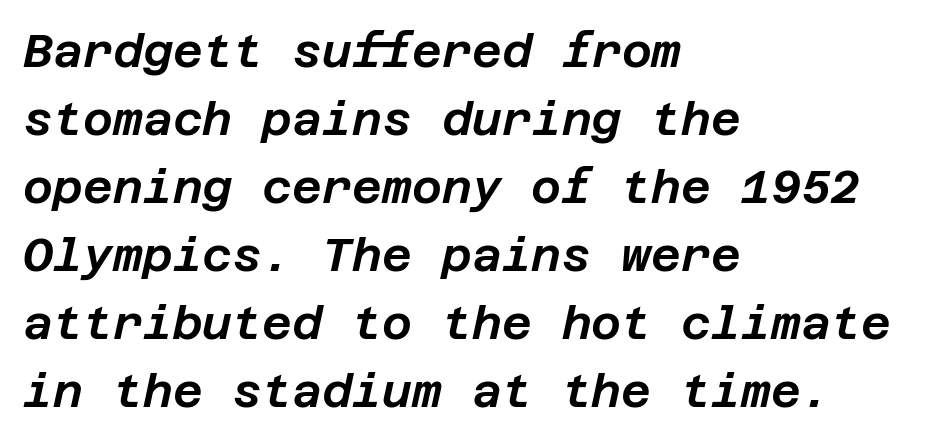
Q: Is the text italic (slanted)? A: Yes, it leans right by about 12 degrees.
Q: Is the text underlined? A: No.
Q: How is the paragraph aligned? A: Left-aligned.
Q: Is the spacing between letters normal or unusually wide? A: Normal.
Q: Is the spacing between lines tight, normal or loose? A: Normal.
Q: Width (condensed, normal, or wide)? A: Normal.
Q: Stroke contrast? A: Low.
Q: x-height? A: Large.
